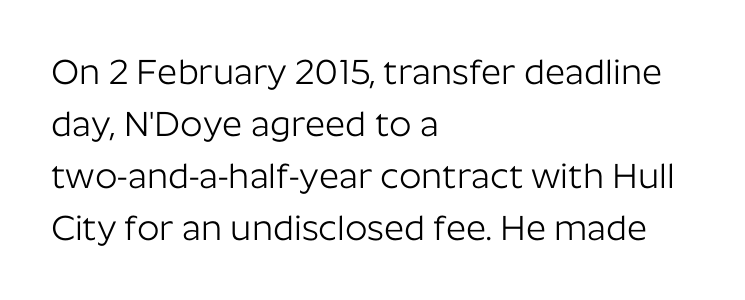
Spacing verdict: proportional, widths tailored to each character. This rendering uses left alignment, leaving the right contour irregular. Vertical strokes here are truly vertical. A quiet, ordinary-to-light weight characterises the typeface. Serif or sans? Sans — the stroke terminals are bare. No extra tracking has been applied to these lines.
